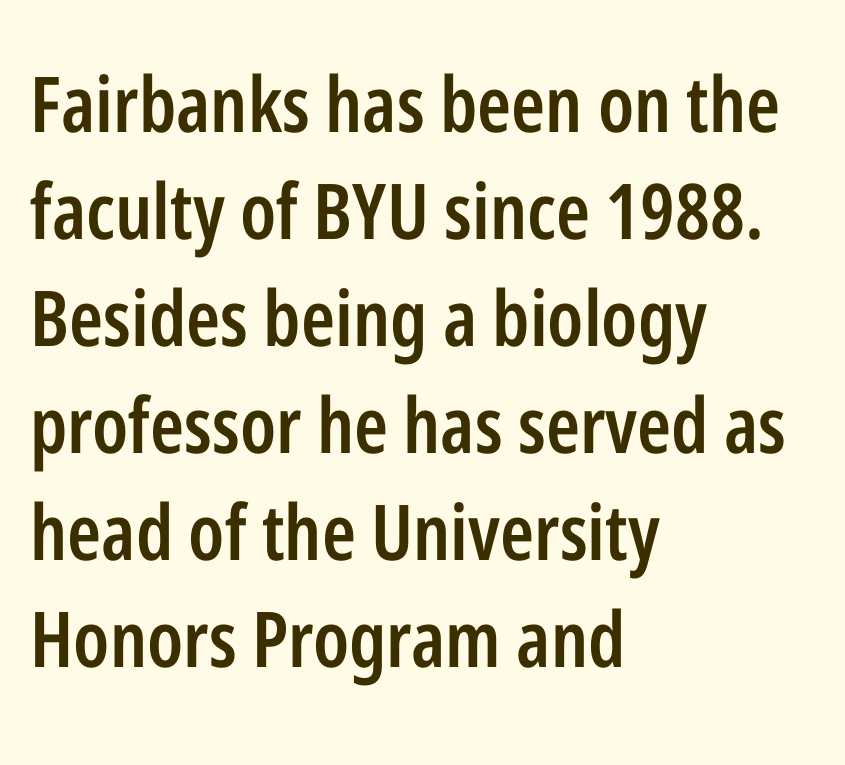
{"serif": "no", "italic": "no", "bold": "semi", "weight": "semibold", "width": "condensed", "stroke_contrast": "low", "x_height": "medium", "monospaced": "no", "underline": "no", "align": "left", "line_spacing": "normal", "line_spacing_ratio": 1.39, "letter_spacing": "normal", "letter_spacing_em": 0.0, "glyph_px": 77}
